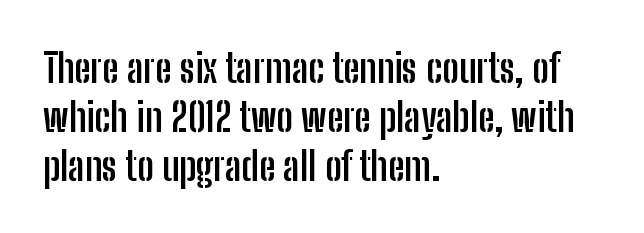
{"serif": "no", "italic": "no", "bold": "yes", "weight": "semibold", "width": "condensed", "stroke_contrast": "low", "x_height": "medium", "monospaced": "no", "underline": "no", "align": "left", "line_spacing_ratio": 1.22, "letter_spacing": "normal", "letter_spacing_em": 0.0, "glyph_px": 40}
